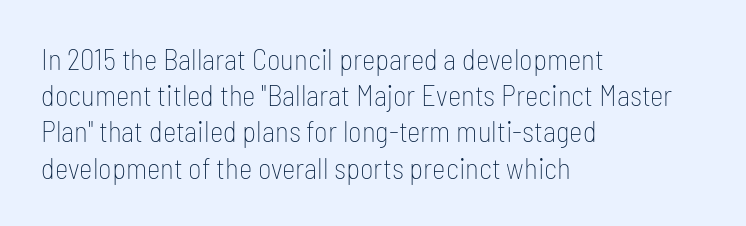
Heaviness? Minimal to ordinary, like unemphasized prose. These lines are set flush left with a ragged right edge. Lines of text with bare space underneath. Does the leading feel generous? No, just average.
